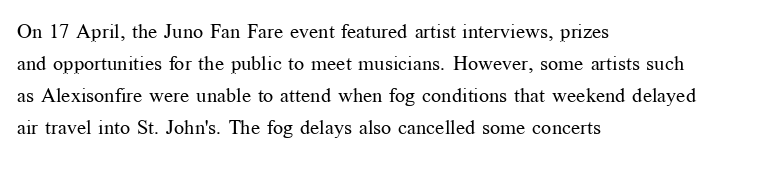
The image shows 20 px text type, upright; set left-aligned, normal line spacing (1.6x), normal letter spacing, not underlined.
